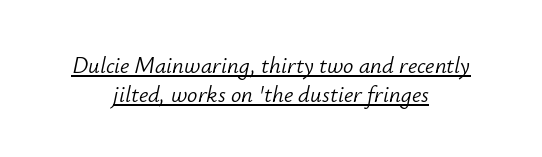
An italicized treatment has been applied to the whole sample. The compositor balanced each line on the midline. Unbolded letterforms with no extra heft. The rendered words wear a rule along their underside.
